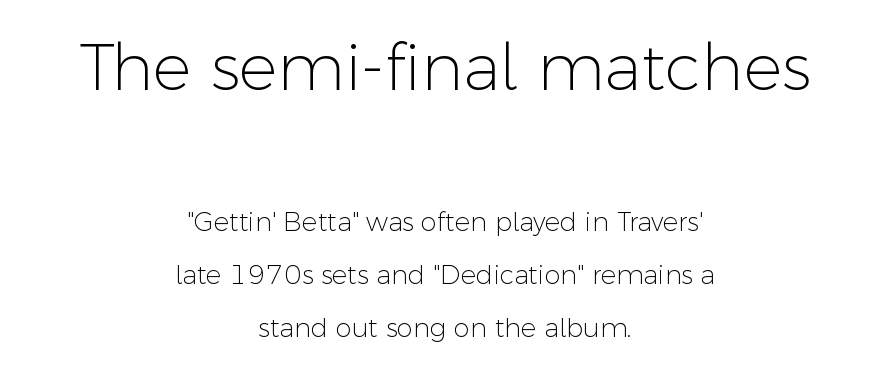
Letters have the restrained weight of plain body copy at most. Unlike a traditional serif, this face leaves its strokes unadorned. Anything drawn beneath the words? Only blank space. Layout note: lines centered. Look at the tracking — it's just the regular setting, nothing added.
